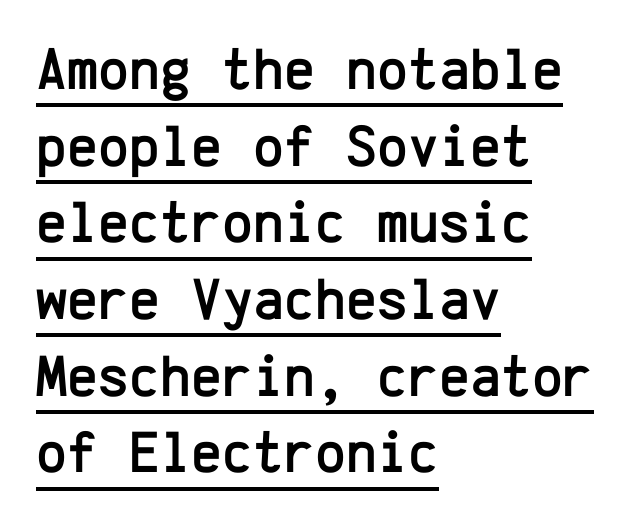
Q: Is the text italic (slanted)? A: No, it is upright.
Q: Is the typeface a serif or a sans-serif typeface? A: Sans-serif.
Q: Is the text underlined? A: Yes.
Q: How is the paragraph aligned? A: Left-aligned.
Q: Is the spacing between letters normal or unusually wide? A: Normal.
Q: Is the spacing between lines tight, normal or loose? A: Normal.
Q: Width (condensed, normal, or wide)? A: Normal.
Q: Stroke contrast? A: Low.
Q: x-height? A: Medium.
Q: Monospaced? A: Yes.
